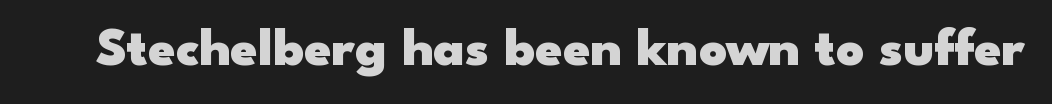
Varying glyph widths throughout — classic text-font behaviour. Check where the strokes stop: nothing finishes them off — pure sans. Letter spacing: default. Typesetter's note: full bold, strokes at maximum text heaviness. These lines were composed using upright roman letters.
